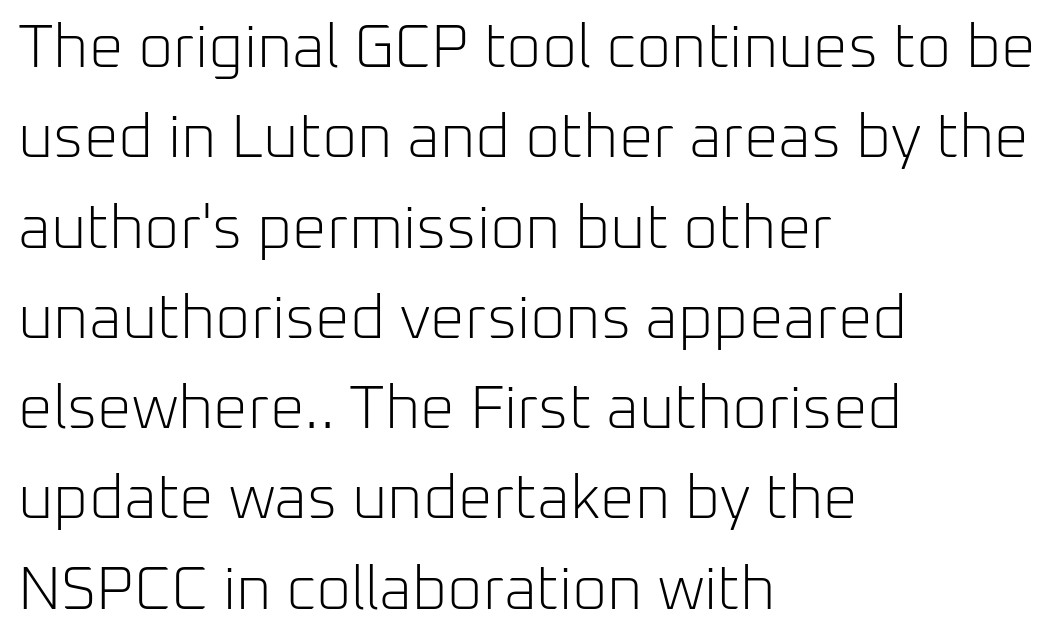
A sans-serif font was chosen for this passage. Heft: none added — not bold. Unlike italic type, these characters show no tilt at all. How are the letters spaced? Ordinarily, with no added tracking. Think of a printed novel: that variable character pitch is what you see here. Quick note: underline off.
